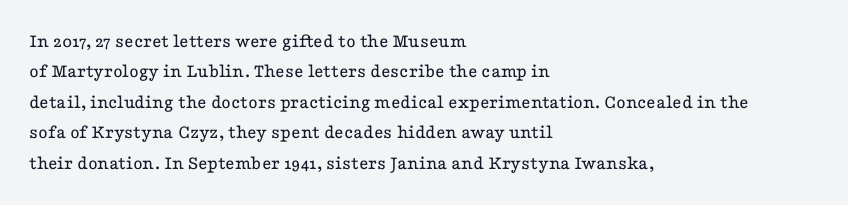
{"italic": "no", "bold": "no", "underline": "no", "align": "left", "line_spacing": "normal", "line_spacing_ratio": 1.52, "letter_spacing": "normal", "letter_spacing_em": 0.0, "glyph_px": 20}
